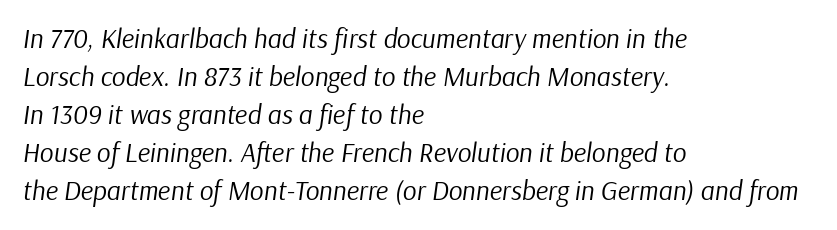
The specimen reads as italic at a glance. Successive baselines arrive at the customary interval. Nothing heavy about these letters — not bold at all. Any mark beneath the type? The region is blank. This rendering uses left alignment, leaving the right contour irregular. The rendering keeps characters at their native spacing.
